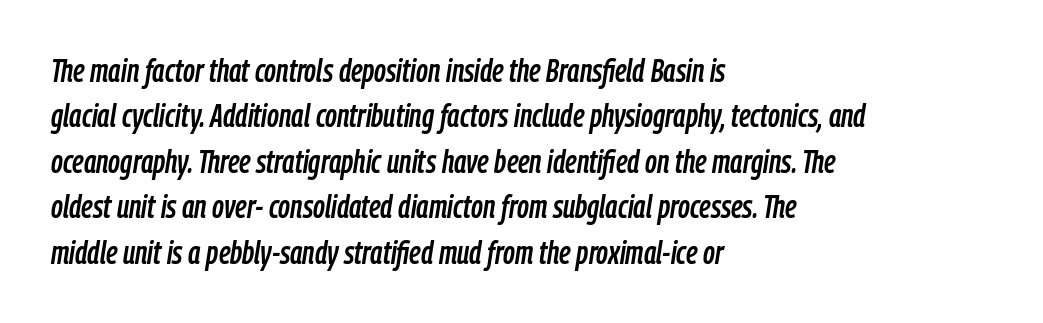
{"italic": "yes", "lean": "right", "slant_degrees": 9, "width": "condensed", "stroke_contrast": "low", "x_height": "medium", "monospaced": "no", "underline": "no", "align": "left", "line_spacing": "normal", "line_spacing_ratio": 1.42, "letter_spacing": "normal", "letter_spacing_em": 0.0, "glyph_px": 32}
